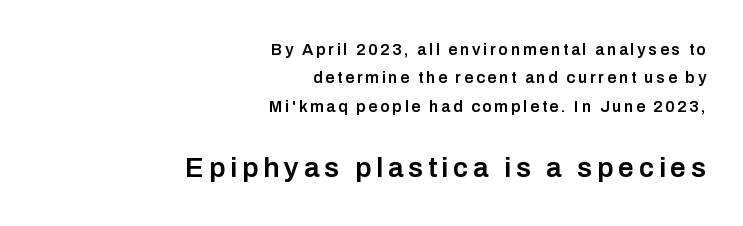
The image shows 28 px semibold sans-serif type, upright; set right-aligned, line spacing 1.78x, not underlined; the second (bottom) block is 1.75x larger; low stroke contrast and a medium x-height.
